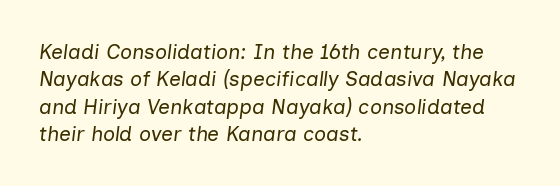
Q: Is the text bold? A: No.
Q: Is the text italic (slanted)? A: Yes, it leans right by about 7 degrees.
Q: Is the text underlined? A: No.
Q: How is the paragraph aligned? A: Left-aligned.
Q: Is the spacing between letters normal or unusually wide? A: Normal.
Q: Is the spacing between lines tight, normal or loose? A: Normal.
